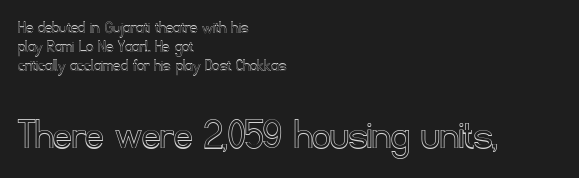
Q: Is the text italic (slanted)? A: No, it is upright.
Q: Is the text underlined? A: No.
Q: How is the paragraph aligned? A: Left-aligned.
Q: Is the spacing between letters normal or unusually wide? A: Normal.
Q: Is the spacing between lines tight, normal or loose? A: Tight.
Q: Which block of text is set in a larger size, the first (top) or the second (bottom)? A: The second (bottom) one.
Q: Width (condensed, normal, or wide)? A: Normal.
Q: x-height? A: Small.
Q: Monospaced? A: No.
